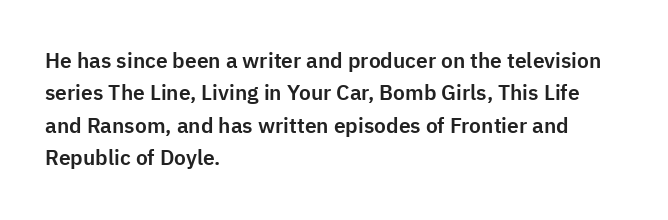
The image shows 21 px text type, upright; set left-aligned, normal line spacing (1.54x), normal letter spacing, not underlined.
